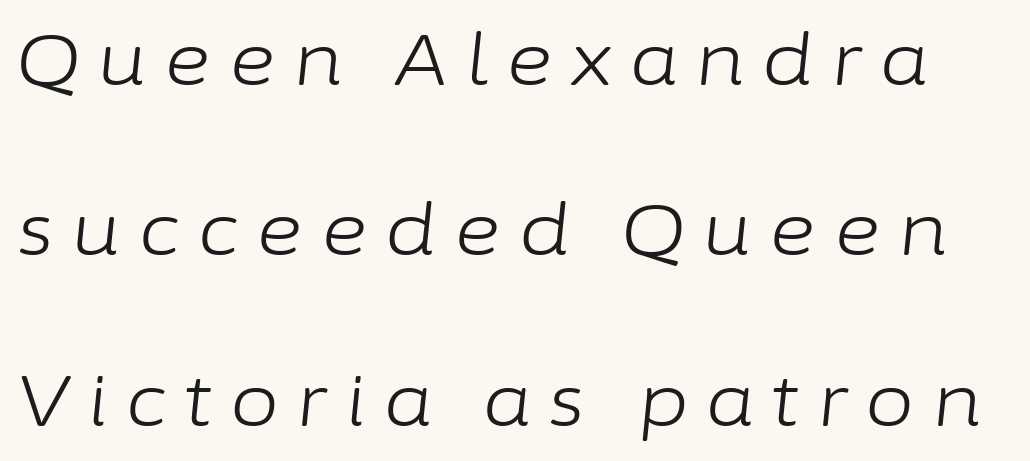
The passage shown leans; its letterforms are oblique. The string is rendered with underlining switched off. Stroke mass is kept to a normal reading level or below. The face used here is proportionally spaced, like ordinary book or web type. Display-style spreading of the glyphs; the letterfit is very open.
